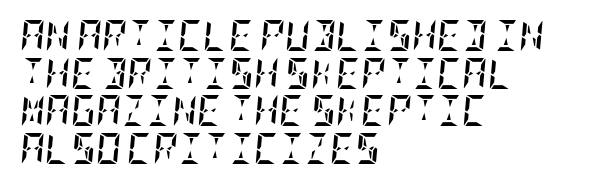
The image shows 31 px semibold, condensed type, italic (leaning right); set left-aligned, line spacing 1.21x, normal letter spacing, not underlined; low stroke contrast and a large x-height.
